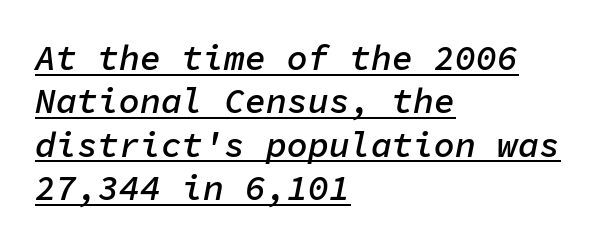
Q: Is the text bold? A: Semi-bold.
Q: Is the text italic (slanted)? A: Yes, it leans right by about 11 degrees.
Q: Is the text underlined? A: Yes.
Q: How is the paragraph aligned? A: Left-aligned.
Q: Is the spacing between letters normal or unusually wide? A: Normal.
Q: Width (condensed, normal, or wide)? A: Normal.
Q: Stroke contrast? A: Low.
Q: x-height? A: Medium.
Q: Monospaced? A: Yes.
